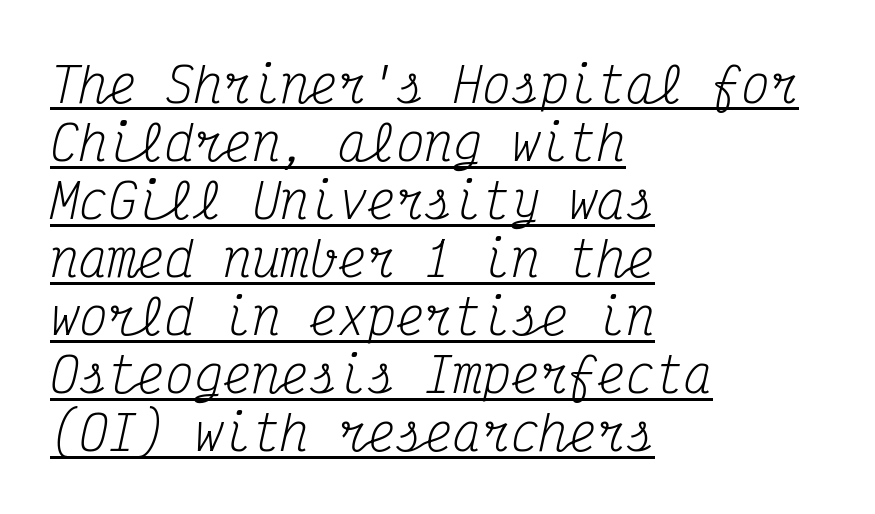
The glyphs look as if they've been sheared to an angle. This is serif lettering, the kind often seen in printed books. Every character here occupies the same horizontal width, giving the sample a typewriter-like rhythm. This sample is left-justified, so line endings fall wherever the words run out. The font is comparable to plain body text, perhaps lighter. A rule runs beneath these lines of type.
